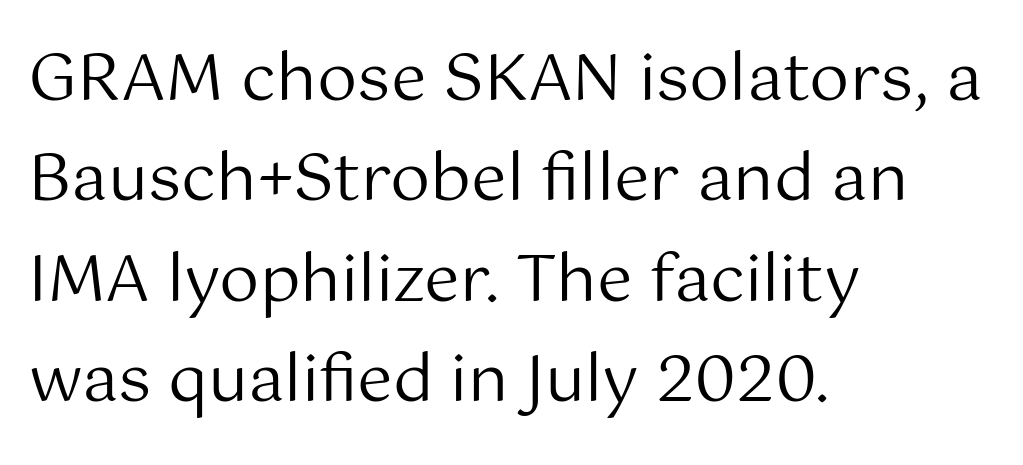
The image shows 64 px regular-weight sans-serif type, upright; set left-aligned, normal line spacing (1.57x), normal letter spacing, not underlined; medium stroke contrast and a medium x-height.
